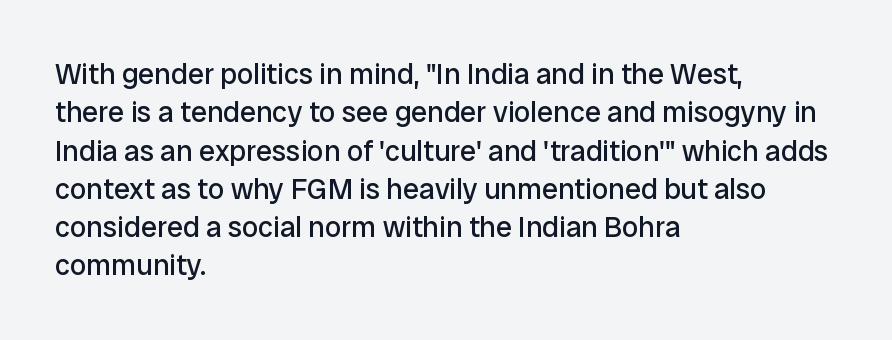
{"serif": "no", "italic": "no", "bold": "no", "weight": "regular", "width": "normal", "stroke_contrast": "low", "x_height": "medium", "monospaced": "no", "underline": "no", "align": "left", "line_spacing": "normal", "line_spacing_ratio": 1.32, "letter_spacing": "normal", "letter_spacing_em": 0.0, "glyph_px": 29}
